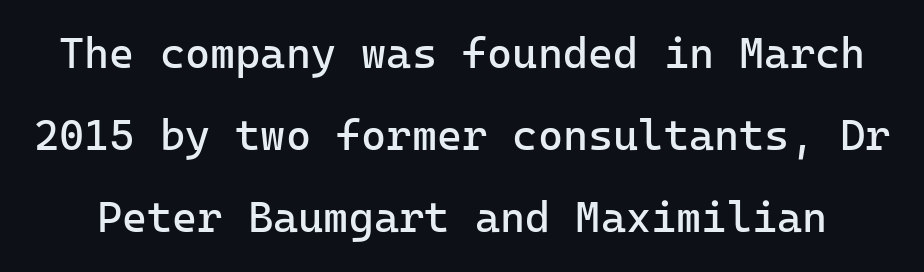
One glance says open: line gaps are wider than usual. This sample uses an upright cut, with every glyph sitting square on the baseline. Here the glyphs are tracked normally, forming tight word shapes. Vertical stems look standard width or narrower in stroke. Letterform terminals end flat and unadorned throughout the passage.
